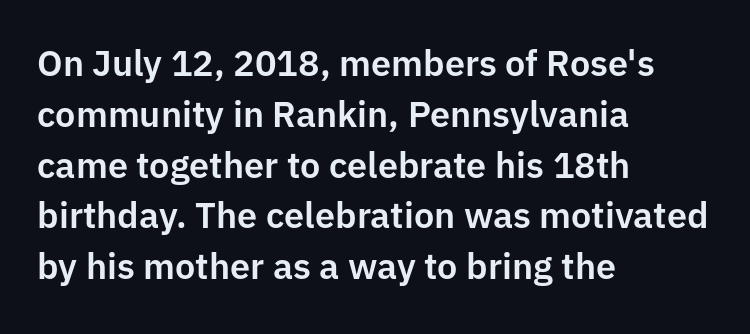
{"serif": "no", "italic": "no", "width": "normal", "stroke_contrast": "low", "x_height": "medium", "monospaced": "no", "underline": "no", "align": "left", "line_spacing": "normal", "line_spacing_ratio": 1.41, "letter_spacing": "normal", "letter_spacing_em": 0.0, "glyph_px": 36}
